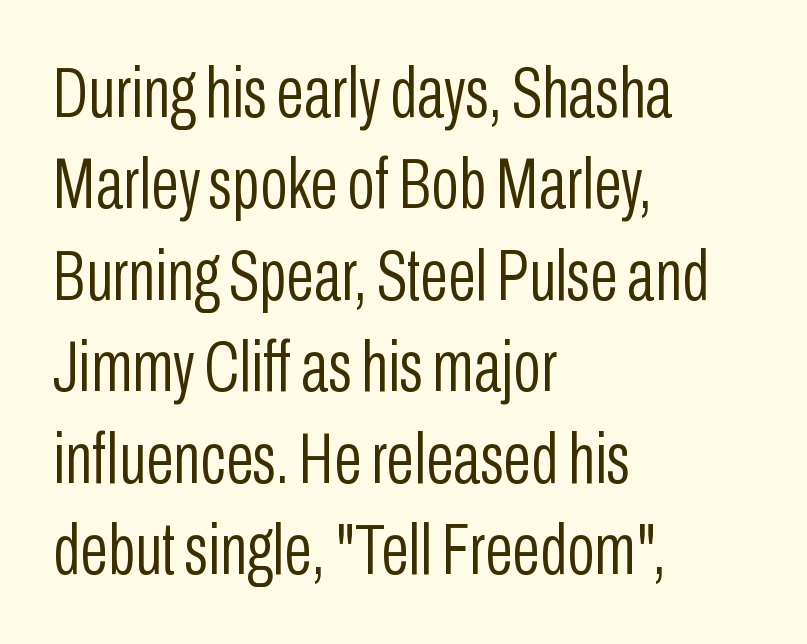
Q: Is the text bold? A: No.
Q: Is the text italic (slanted)? A: No, it is upright.
Q: Is the typeface a serif or a sans-serif typeface? A: Sans-serif.
Q: Is the text underlined? A: No.
Q: How is the paragraph aligned? A: Left-aligned.
Q: Is the spacing between letters normal or unusually wide? A: Normal.
Q: Is the spacing between lines tight, normal or loose? A: Normal.
Q: Width (condensed, normal, or wide)? A: Condensed.
Q: Stroke contrast? A: Low.
Q: x-height? A: Medium.
Q: Monospaced? A: No.
